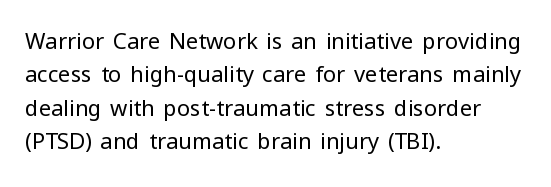
{"italic": "no", "bold": "no", "underline": "no", "align": "left", "line_spacing": "normal", "line_spacing_ratio": 1.52, "letter_spacing": "normal", "letter_spacing_em": 0.0, "glyph_px": 22}
